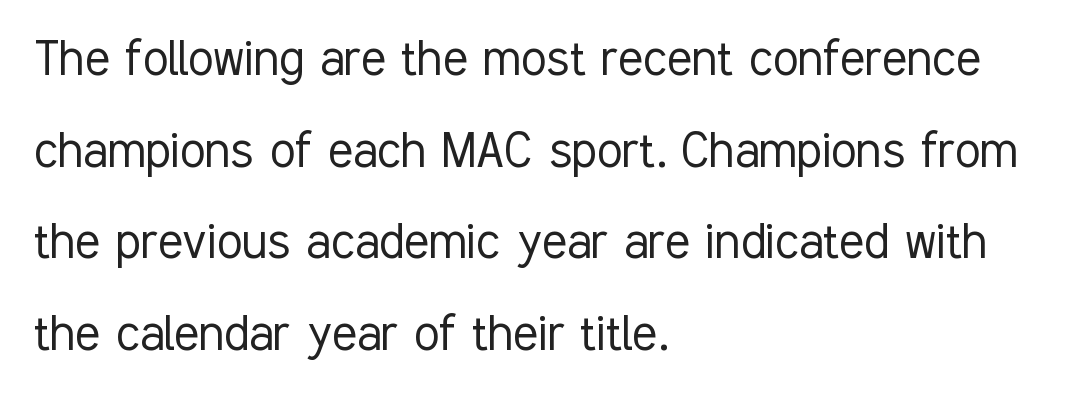
Q: Is the text bold? A: No.
Q: Is the text italic (slanted)? A: No, it is upright.
Q: Is the typeface a serif or a sans-serif typeface? A: Sans-serif.
Q: Is the text underlined? A: No.
Q: How is the paragraph aligned? A: Left-aligned.
Q: Is the spacing between letters normal or unusually wide? A: Normal.
Q: Is the spacing between lines tight, normal or loose? A: Normal.
Q: Width (condensed, normal, or wide)? A: Condensed.
Q: Stroke contrast? A: Low.
Q: x-height? A: Medium.
Q: Monospaced? A: No.
